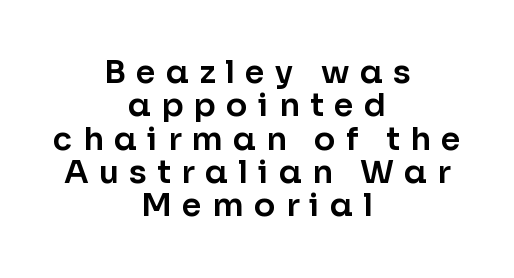
The gaps between neighbouring characters are conspicuously large. Posture: straight, roman, zero tilt. The passage shown is typeset with a sans-serif family. You could not count columns in this text — the font is proportionally spaced. This sample is center-justified, so both line endings float freely. The rendering uses a small line-height, squeezing the rows.
